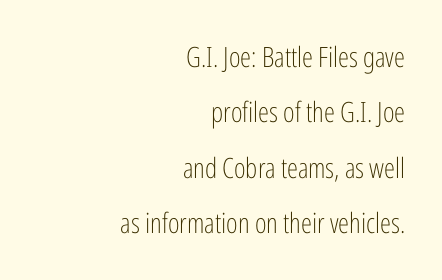
{"serif": "no", "italic": "no", "bold": "no", "weight": "light", "width": "condensed", "stroke_contrast": "low", "x_height": "medium", "monospaced": "no", "underline": "no", "align": "right", "line_spacing": "loose", "line_spacing_ratio": 1.98, "letter_spacing": "normal", "letter_spacing_em": 0.0, "glyph_px": 28}
